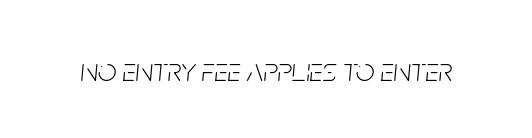
In terms of posture, this sample is oblique. Unmarked baselines from the first word to the last. Standard letterfit; no display-style spreading of the glyphs. Heaviness? Minimal to ordinary, like unemphasized prose.
